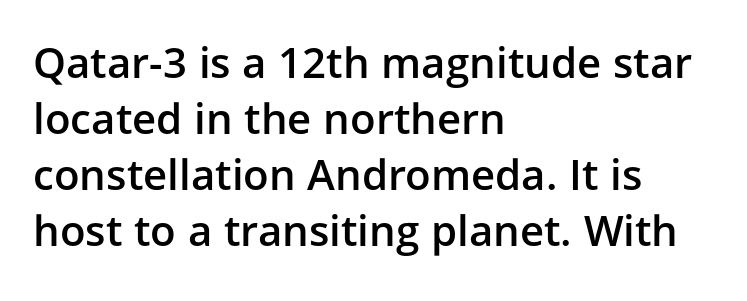
The image shows 42 px semibold sans-serif type, upright; set left-aligned, normal line spacing (1.33x), normal letter spacing, not underlined; low stroke contrast and a medium x-height.
